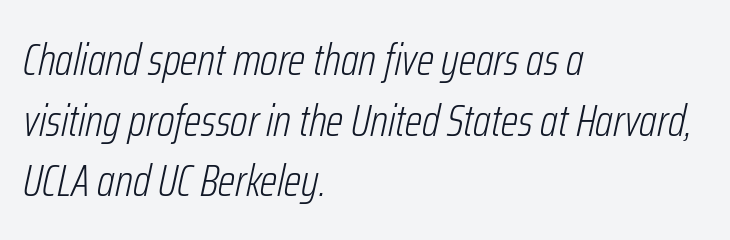
The image shows 45 px light, condensed type, italic (leaning right); set left-aligned, normal line spacing (1.35x), normal letter spacing, not underlined; low stroke contrast and a medium x-height.
